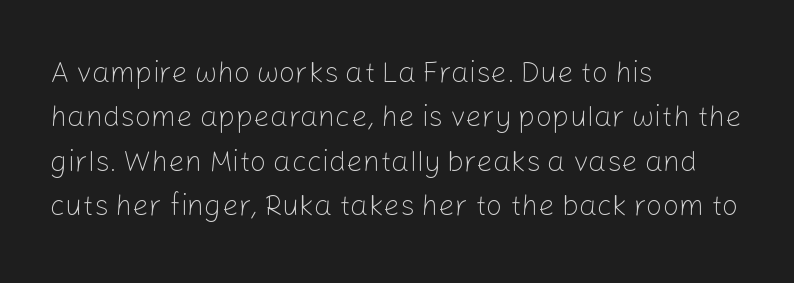
Characters remain perfectly vertical along every line. What kind of face is this? One without serifs — a sans. Short note: letters normally spaced. Nothing heavy about these letters — not bold at all.
